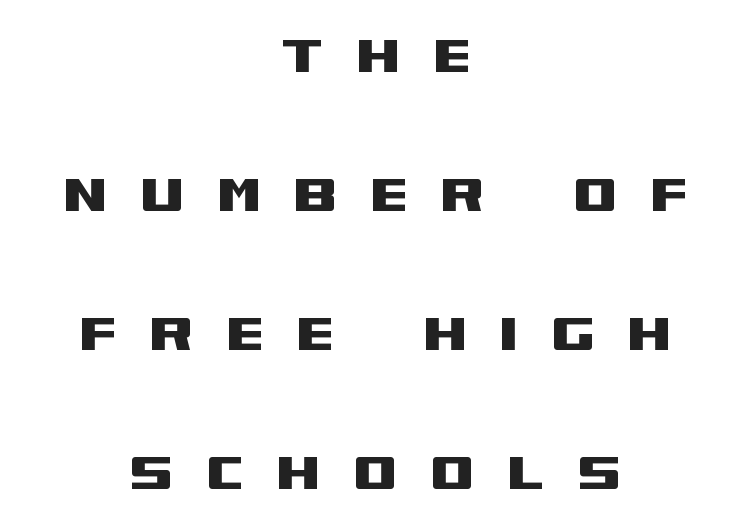
The image shows 64 px wide sans-serif type, upright; set centered, loose line spacing (2.17x), unusually wide letter spacing (+0.5 em), not underlined; medium stroke contrast and a large x-height.
